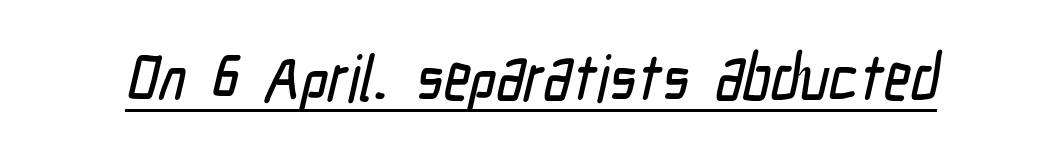
The image shows 64 px condensed sans-serif type; set normal letter spacing, underlined; low stroke contrast and a medium x-height.
